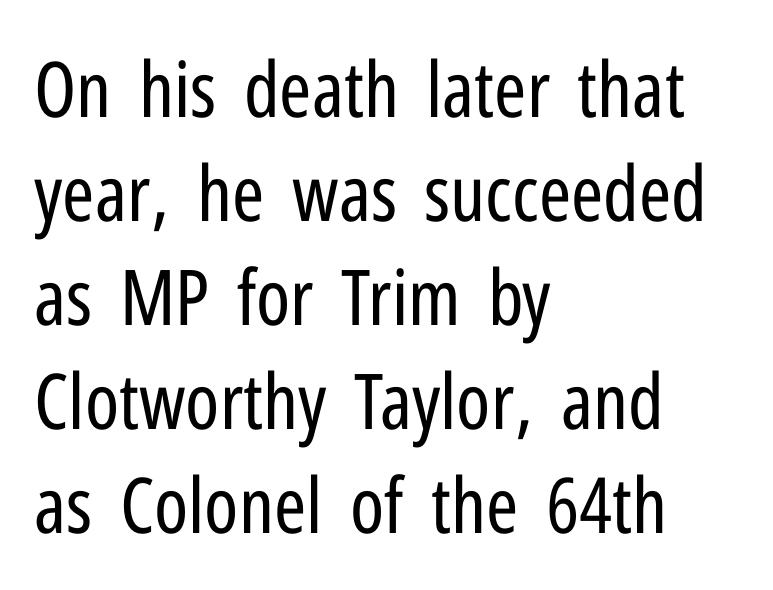
The image shows 77 px regular-weight, condensed sans-serif type, upright; set left-aligned, normal line spacing (1.35x), normal letter spacing, not underlined; low stroke contrast and a medium x-height.
